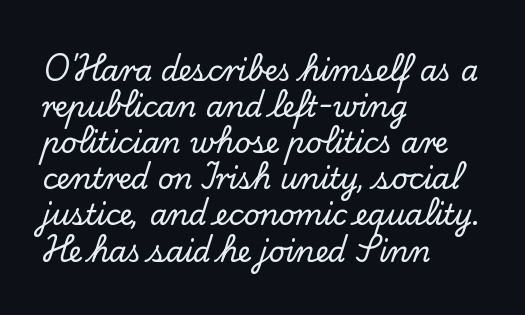
Q: Is the text italic (slanted)? A: Yes.
Q: Is the typeface a serif or a sans-serif typeface? A: Serif.
Q: Is the text underlined? A: No.
Q: How is the paragraph aligned? A: Left-aligned.
Q: Is the spacing between letters normal or unusually wide? A: Normal.
Q: Is the spacing between lines tight, normal or loose? A: Normal.
Q: Width (condensed, normal, or wide)? A: Normal.
Q: Stroke contrast? A: Low.
Q: x-height? A: Small.
Q: Monospaced? A: No.
